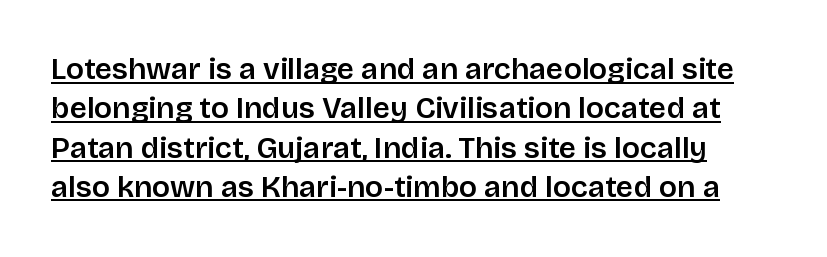
Q: Is the text italic (slanted)? A: No, it is upright.
Q: Is the typeface a serif or a sans-serif typeface? A: Sans-serif.
Q: Is the text underlined? A: Yes.
Q: Is the spacing between letters normal or unusually wide? A: Normal.
Q: Is the spacing between lines tight, normal or loose? A: Normal.
Q: Width (condensed, normal, or wide)? A: Normal.
Q: Stroke contrast? A: Low.
Q: x-height? A: Large.
Q: Monospaced? A: No.
